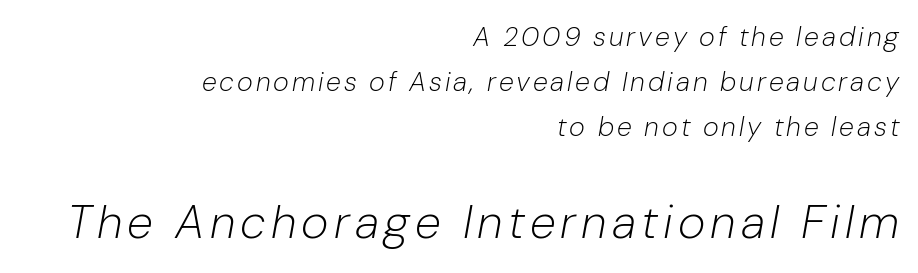
{"italic": "yes", "lean": "right", "slant_degrees": 10, "bold": "no", "weight": "light", "width": "normal", "stroke_contrast": "low", "x_height": "medium", "monospaced": "no", "underline": "no", "align": "right", "line_spacing": "normal", "line_spacing_ratio": 1.66, "larger_block": "second", "size_ratio": 1.74, "glyph_px": 47}
